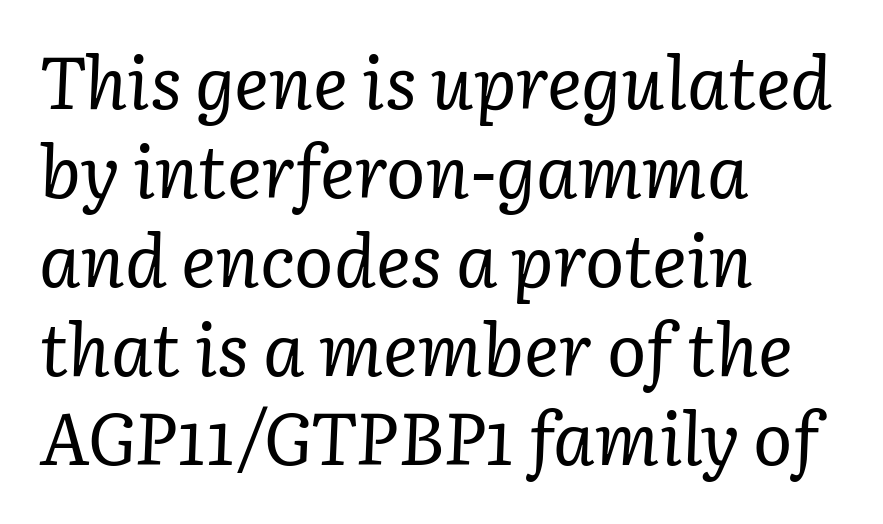
Q: Is the text bold? A: No.
Q: Is the text italic (slanted)? A: Yes, it leans right by about 3 degrees.
Q: Is the typeface a serif or a sans-serif typeface? A: Serif.
Q: Is the text underlined? A: No.
Q: How is the paragraph aligned? A: Left-aligned.
Q: Is the spacing between letters normal or unusually wide? A: Normal.
Q: Width (condensed, normal, or wide)? A: Normal.
Q: Stroke contrast? A: Low.
Q: x-height? A: Medium.
Q: Monospaced? A: No.
